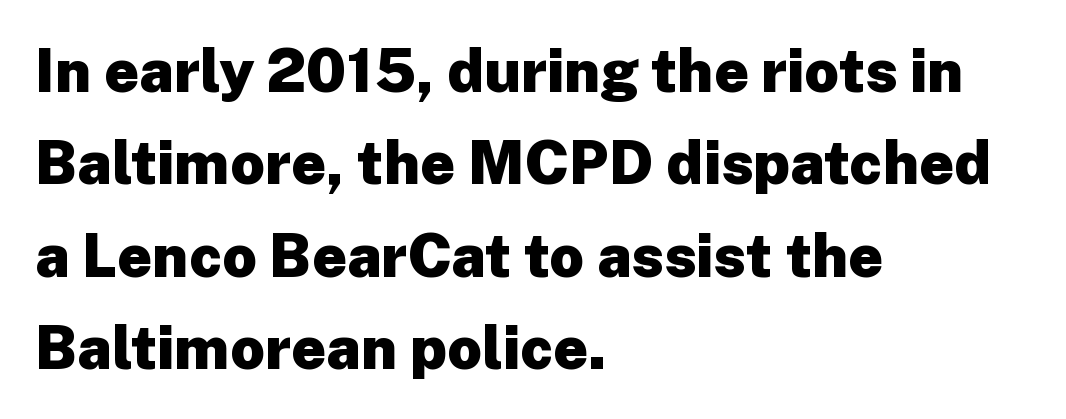
Q: Is the text bold? A: Yes.
Q: Is the text italic (slanted)? A: No, it is upright.
Q: Is the typeface a serif or a sans-serif typeface? A: Sans-serif.
Q: Is the text underlined? A: No.
Q: How is the paragraph aligned? A: Left-aligned.
Q: Is the spacing between letters normal or unusually wide? A: Normal.
Q: Is the spacing between lines tight, normal or loose? A: Normal.
Q: Width (condensed, normal, or wide)? A: Normal.
Q: Stroke contrast? A: Low.
Q: x-height? A: Medium.
Q: Monospaced? A: No.
